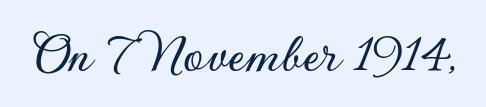
Q: Is the text italic (slanted)? A: Yes.
Q: Is the typeface a serif or a sans-serif typeface? A: Sans-serif.
Q: Is the text underlined? A: No.
Q: Is the spacing between letters normal or unusually wide? A: Normal.
Q: Width (condensed, normal, or wide)? A: Normal.
Q: Stroke contrast? A: Low.
Q: x-height? A: Small.
Q: Monospaced? A: No.
